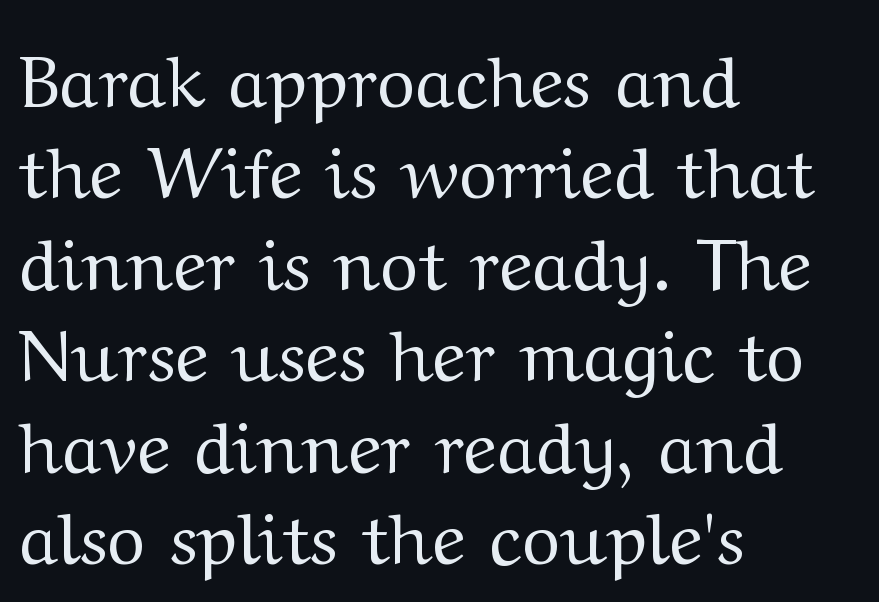
{"serif": "yes", "italic": "no", "bold": "no", "weight": "regular", "width": "wide", "stroke_contrast": "medium", "x_height": "medium", "monospaced": "no", "underline": "no", "align": "left", "line_spacing": "normal", "line_spacing_ratio": 1.27, "letter_spacing": "normal", "letter_spacing_em": 0.0, "glyph_px": 72}
